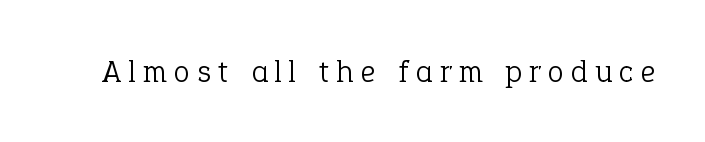
Q: Is the text bold? A: No.
Q: Is the text italic (slanted)? A: No, it is upright.
Q: Is the typeface a serif or a sans-serif typeface? A: Serif.
Q: Is the text underlined? A: No.
Q: Is the spacing between letters normal or unusually wide? A: Unusually wide.
Q: Width (condensed, normal, or wide)? A: Normal.
Q: Stroke contrast? A: Low.
Q: x-height? A: Medium.
Q: Monospaced? A: No.
